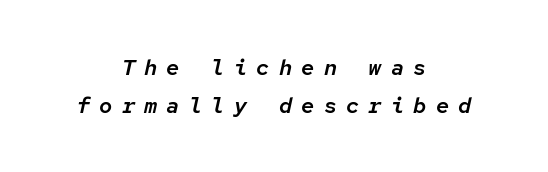
{"italic": "yes", "lean": "right", "slant_degrees": 12, "underline": "no", "align": "center", "line_spacing_ratio": 1.72, "letter_spacing": "wide", "letter_spacing_em": 0.42, "glyph_px": 22}
